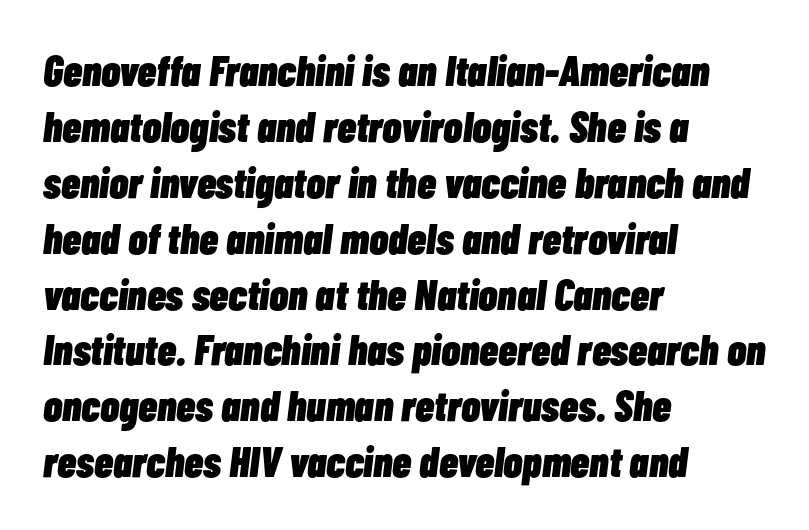
Q: Is the text bold? A: Yes.
Q: Is the text italic (slanted)? A: Yes, it leans right by about 7 degrees.
Q: Is the text underlined? A: No.
Q: How is the paragraph aligned? A: Left-aligned.
Q: Is the spacing between letters normal or unusually wide? A: Normal.
Q: Is the spacing between lines tight, normal or loose? A: Normal.
Q: Width (condensed, normal, or wide)? A: Condensed.
Q: Stroke contrast? A: Low.
Q: x-height? A: Medium.
Q: Monospaced? A: No.
